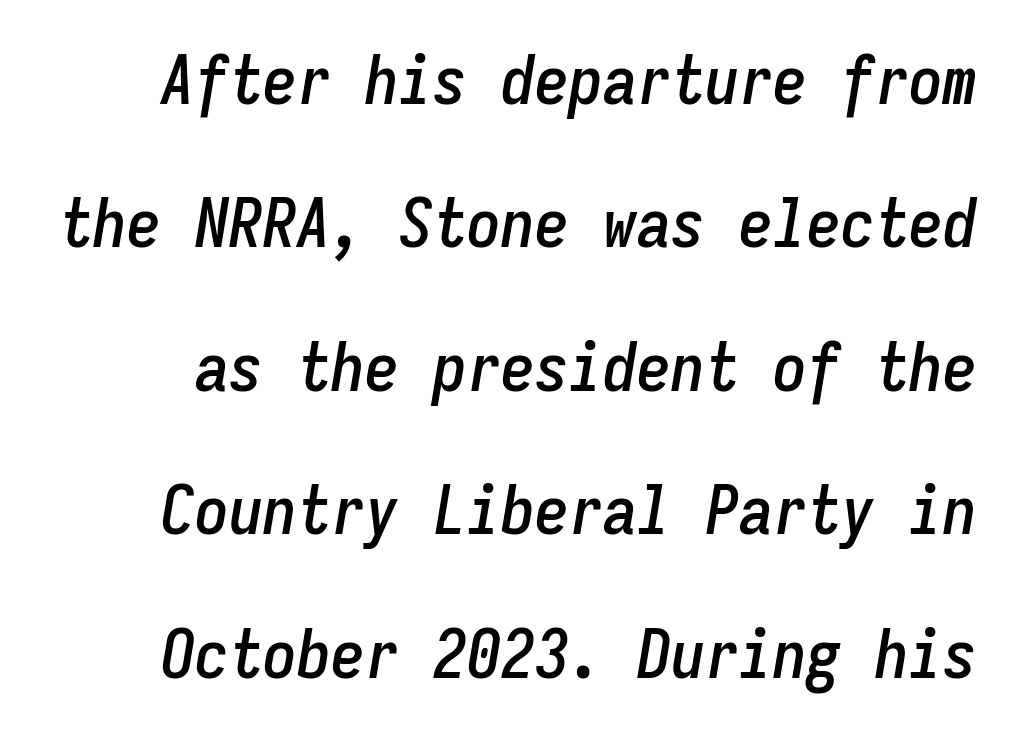
The image shows 68 px condensed type, italic (leaning right), monospaced; set loose line spacing (2.11x), normal letter spacing, not underlined; low stroke contrast and a medium x-height.
